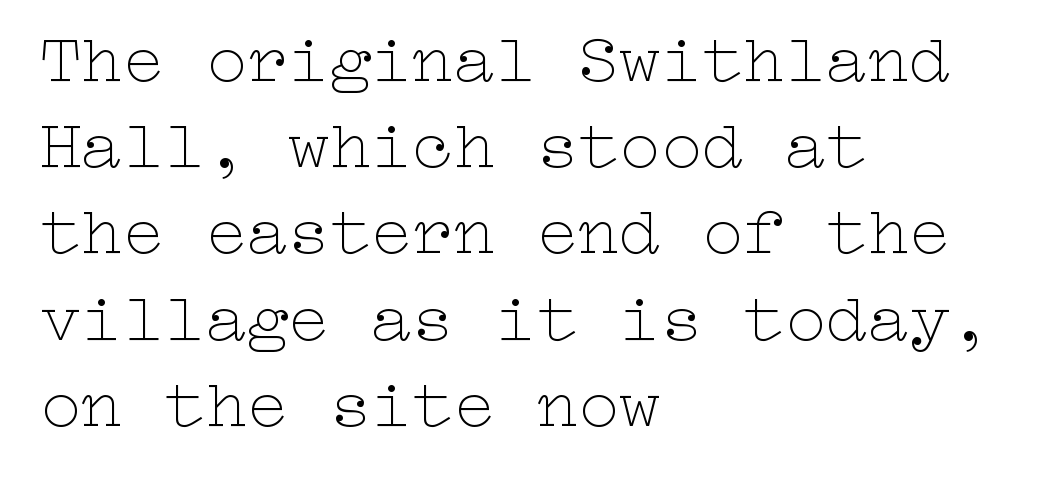
{"italic": "no", "bold": "no", "weight": "thin", "width": "wide", "stroke_contrast": "low", "x_height": "medium", "underline": "no", "align": "left", "line_spacing": "normal", "line_spacing_ratio": 1.25, "letter_spacing": "normal", "letter_spacing_em": 0.0, "glyph_px": 69}
